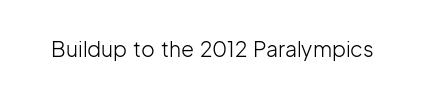
The image shows 21 px text type, upright; set normal letter spacing, not underlined.
